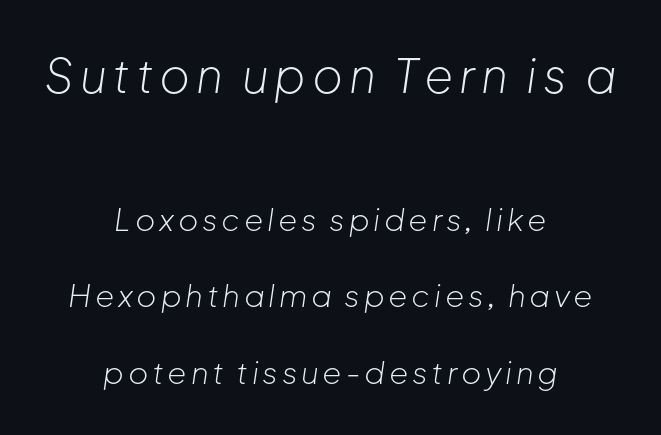
The image shows 47 px light type, italic (leaning right); set centered, loose line spacing (2.47x), not underlined; the first (top) block is 1.52x larger; low stroke contrast and a medium x-height.
